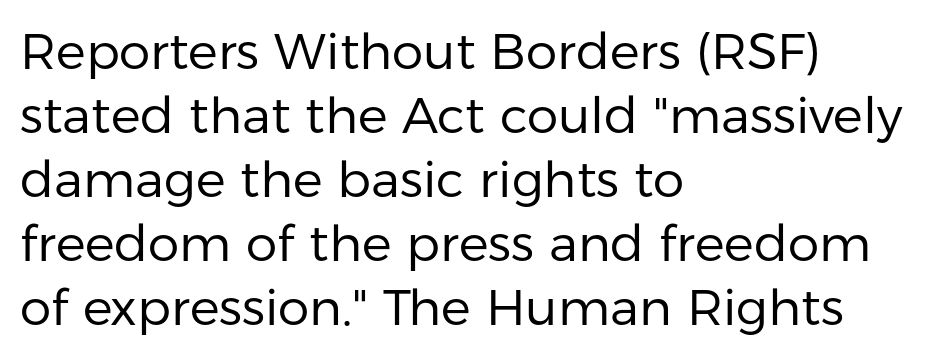
Q: Is the text bold? A: No.
Q: Is the text italic (slanted)? A: No, it is upright.
Q: Is the typeface a serif or a sans-serif typeface? A: Sans-serif.
Q: Is the text underlined? A: No.
Q: How is the paragraph aligned? A: Left-aligned.
Q: Is the spacing between letters normal or unusually wide? A: Normal.
Q: Is the spacing between lines tight, normal or loose? A: Normal.
Q: Width (condensed, normal, or wide)? A: Normal.
Q: Stroke contrast? A: Low.
Q: x-height? A: Medium.
Q: Monospaced? A: No.
